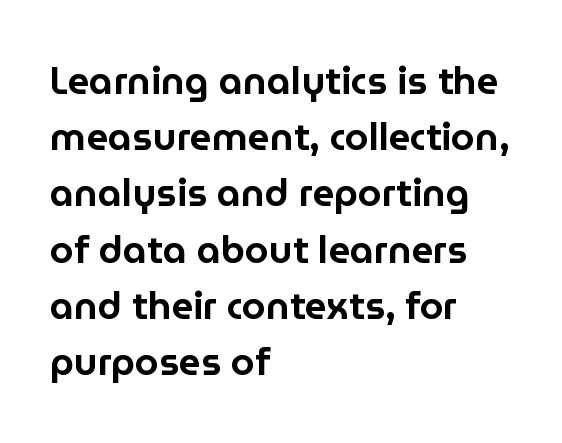
These lines keep a tight, regular rhythm from letter to letter. One-word summary of the alignment: left. The font family rendered here belongs to the sans-serif group. Looks like regular typesetting: each glyph gets only the width it needs.
